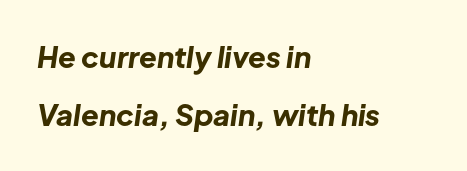
{"italic": "yes", "lean": "right", "slant_degrees": 8, "bold": "yes", "weight": "bold", "width": "normal", "stroke_contrast": "low", "x_height": "medium", "monospaced": "no", "underline": "no", "align": "left", "line_spacing": "loose", "line_spacing_ratio": 2.01, "letter_spacing": "normal", "letter_spacing_em": 0.0, "glyph_px": 29}
